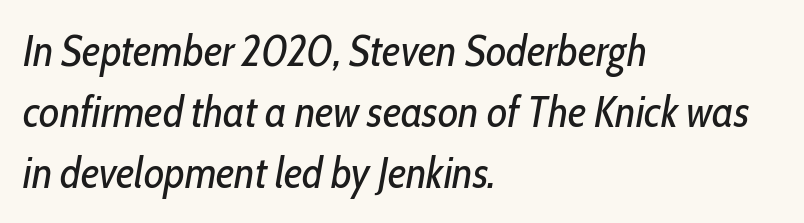
Q: Is the text bold? A: No.
Q: Is the text italic (slanted)? A: Yes, it leans right by about 10 degrees.
Q: Is the text underlined? A: No.
Q: How is the paragraph aligned? A: Left-aligned.
Q: Is the spacing between letters normal or unusually wide? A: Normal.
Q: Is the spacing between lines tight, normal or loose? A: Normal.
Q: Width (condensed, normal, or wide)? A: Condensed.
Q: Stroke contrast? A: Low.
Q: x-height? A: Medium.
Q: Monospaced? A: No.
